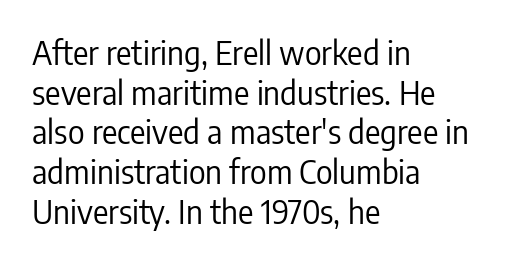
Here the glyphs are tracked normally, forming tight word shapes. Designer's note — italics off, roman on. Do the characters align in a grid? No, the font is proportional. Are there feet on the stems? There aren't — it's a sans.
